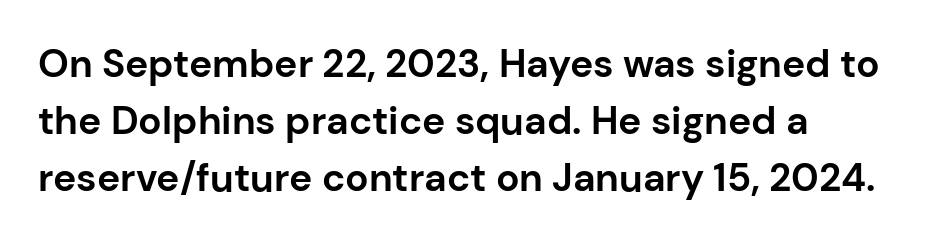
Q: Is the text bold? A: Yes.
Q: Is the text italic (slanted)? A: No, it is upright.
Q: Is the typeface a serif or a sans-serif typeface? A: Sans-serif.
Q: Is the text underlined? A: No.
Q: Is the spacing between letters normal or unusually wide? A: Normal.
Q: Is the spacing between lines tight, normal or loose? A: Normal.
Q: Width (condensed, normal, or wide)? A: Normal.
Q: Stroke contrast? A: Low.
Q: x-height? A: Medium.
Q: Monospaced? A: No.
